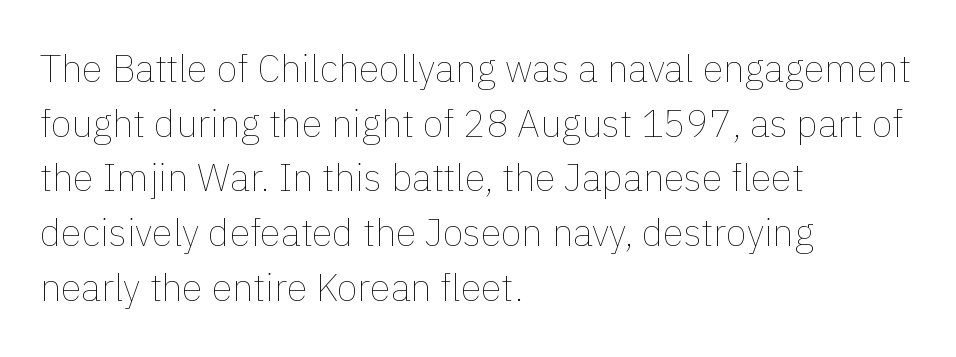
Whoever set this chose a conventional vertical rhythm. Caption: multi-line text, flush left, ragged right. Only glyphs here, with clear space below each row. Unbolded letterforms with no extra heft. Italic: no, the glyphs are upright roman.
